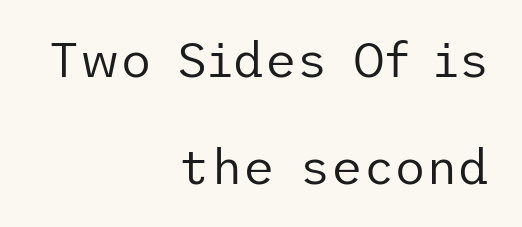
Q: Is the text bold? A: No.
Q: Is the text italic (slanted)? A: No, it is upright.
Q: Is the typeface a serif or a sans-serif typeface? A: Sans-serif.
Q: Is the text underlined? A: No.
Q: How is the paragraph aligned? A: Right-aligned.
Q: Is the spacing between letters normal or unusually wide? A: Normal.
Q: Is the spacing between lines tight, normal or loose? A: Loose.
Q: Width (condensed, normal, or wide)? A: Normal.
Q: Stroke contrast? A: Low.
Q: x-height? A: Medium.
